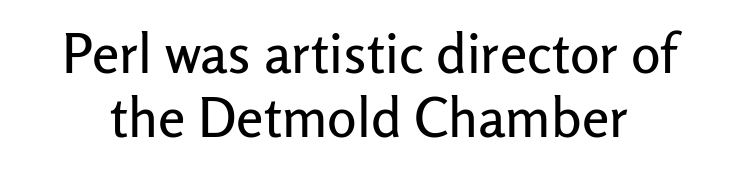
Q: Is the text italic (slanted)? A: No, it is upright.
Q: Is the typeface a serif or a sans-serif typeface? A: Sans-serif.
Q: Is the text underlined? A: No.
Q: Is the spacing between letters normal or unusually wide? A: Normal.
Q: Width (condensed, normal, or wide)? A: Normal.
Q: Stroke contrast? A: Low.
Q: x-height? A: Medium.
Q: Monospaced? A: No.
